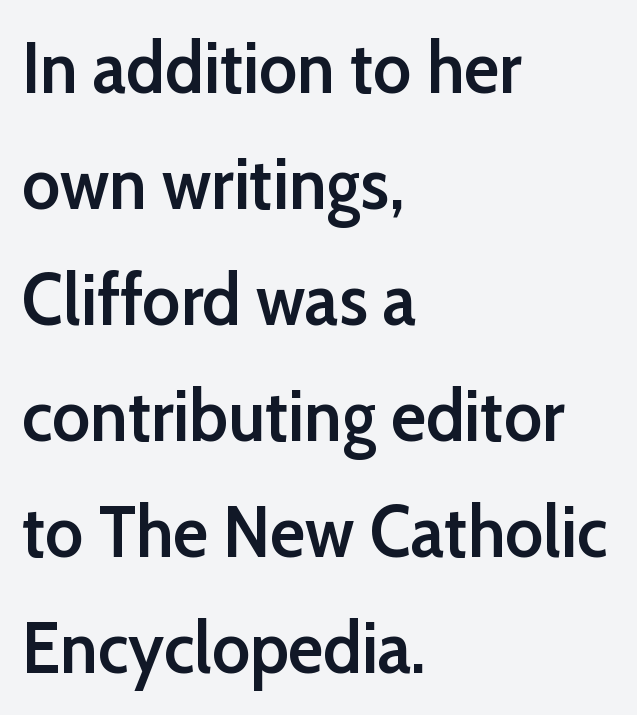
Q: Is the text bold? A: Semi-bold.
Q: Is the text italic (slanted)? A: No, it is upright.
Q: Is the typeface a serif or a sans-serif typeface? A: Sans-serif.
Q: Is the text underlined? A: No.
Q: How is the paragraph aligned? A: Left-aligned.
Q: Is the spacing between letters normal or unusually wide? A: Normal.
Q: Is the spacing between lines tight, normal or loose? A: Normal.
Q: Width (condensed, normal, or wide)? A: Normal.
Q: Stroke contrast? A: Low.
Q: x-height? A: Medium.
Q: Monospaced? A: No.
